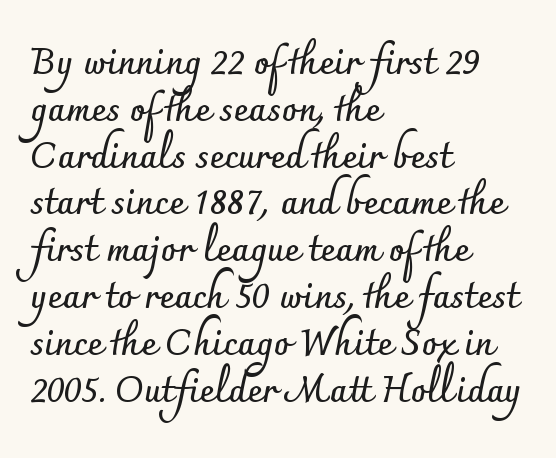
{"serif": "no", "bold": "yes", "weight": "semibold", "width": "normal", "stroke_contrast": "low", "x_height": "small", "monospaced": "no", "underline": "no", "align": "left", "line_spacing": "normal", "line_spacing_ratio": 1.3, "letter_spacing": "normal", "letter_spacing_em": 0.0, "glyph_px": 36}
